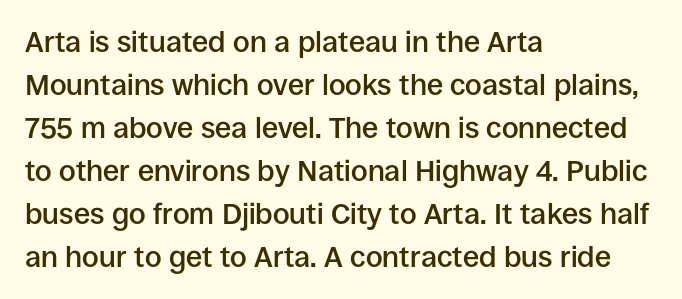
This sample keeps an unexceptional amount of space between lines. This rendering employs a face without finishing strokes, i.e., a sans-serif. Proportional: the letters do not fall into vertical columns. Posture: upright roman. The passage shown is not underscored anywhere.
